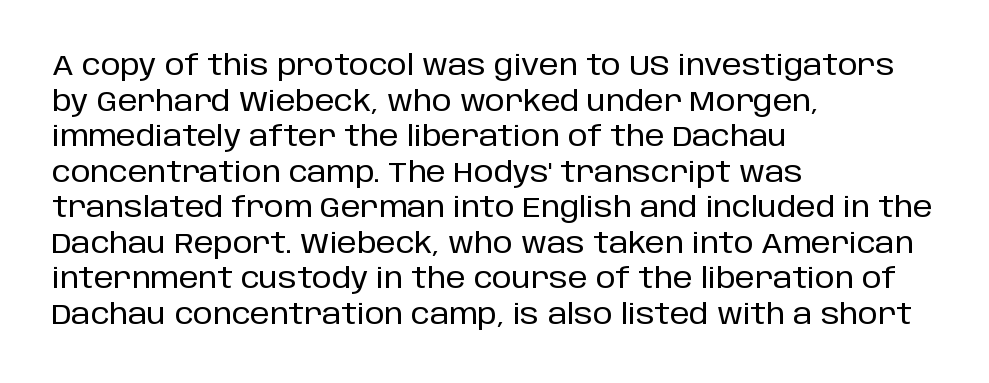
Tall strokes in this sample are plumb rather than angled. This rendering employs a face without finishing strokes, i.e., a sans-serif. Each letter keeps its own natural width here, so spacing adapts to shape. In CSS terms this would be text-align: left. Leading matches the norm, producing a regular column. Look at the tracking — it's just the regular setting, nothing added.
